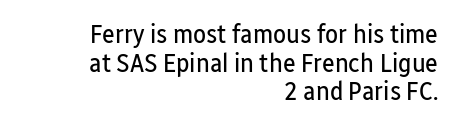
Q: Is the text bold? A: No.
Q: Is the text italic (slanted)? A: No, it is upright.
Q: Is the text underlined? A: No.
Q: How is the paragraph aligned? A: Right-aligned.
Q: Is the spacing between letters normal or unusually wide? A: Normal.
Q: Is the spacing between lines tight, normal or loose? A: Tight.
